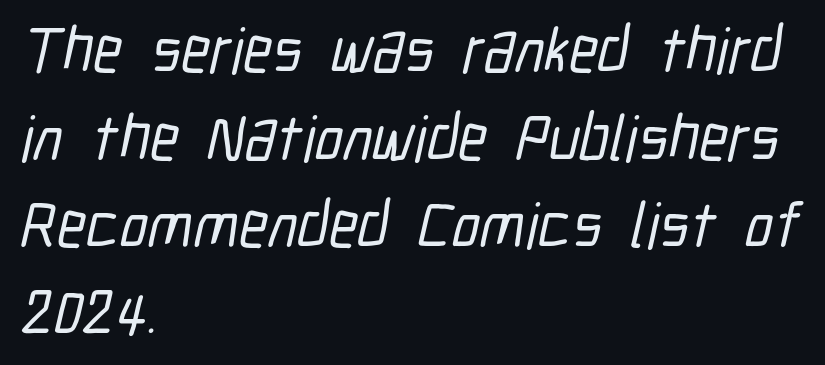
Q: Is the typeface a serif or a sans-serif typeface? A: Sans-serif.
Q: Is the text underlined? A: No.
Q: How is the paragraph aligned? A: Left-aligned.
Q: Is the spacing between letters normal or unusually wide? A: Normal.
Q: Is the spacing between lines tight, normal or loose? A: Normal.
Q: Width (condensed, normal, or wide)? A: Condensed.
Q: Stroke contrast? A: Low.
Q: x-height? A: Medium.
Q: Monospaced? A: No.
